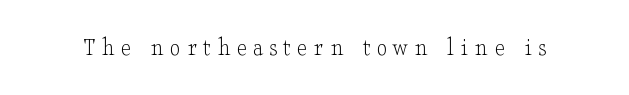
{"italic": "no", "bold": "no", "underline": "no", "letter_spacing": "wide", "letter_spacing_em": 0.24, "glyph_px": 26}
